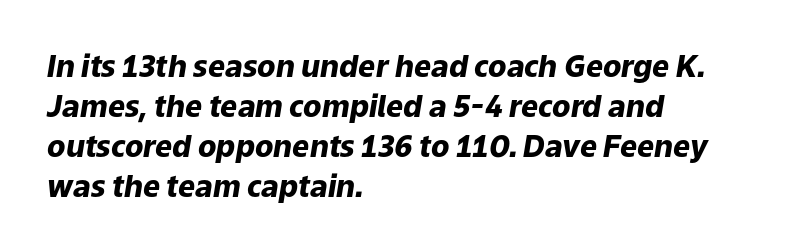
The lines are quadded left. Lines of text with bare space underneath. Observe the ordinary spacing: letters are neighbours, not strangers. The rendering applies a slant to the glyphs. Vertically, the passage feels balanced, rows spaced as you'd expect.
